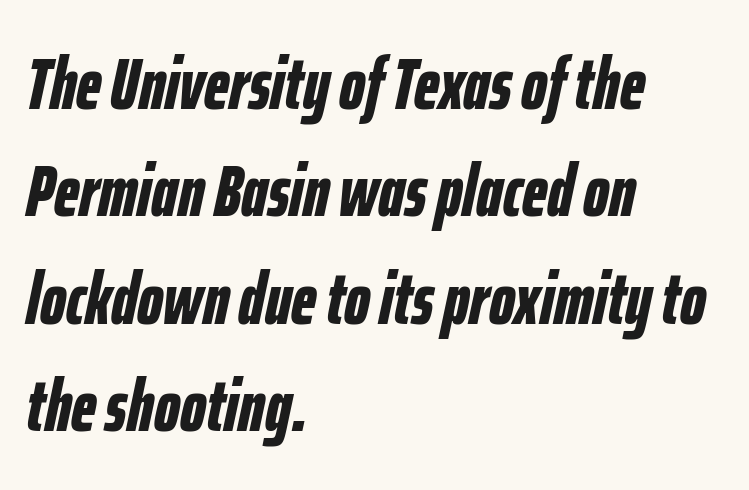
Q: Is the text bold? A: Yes.
Q: Is the text italic (slanted)? A: Yes, it leans right by about 12 degrees.
Q: Is the text underlined? A: No.
Q: How is the paragraph aligned? A: Left-aligned.
Q: Is the spacing between letters normal or unusually wide? A: Normal.
Q: Is the spacing between lines tight, normal or loose? A: Normal.
Q: Width (condensed, normal, or wide)? A: Condensed.
Q: Stroke contrast? A: Low.
Q: x-height? A: Medium.
Q: Monospaced? A: No.
